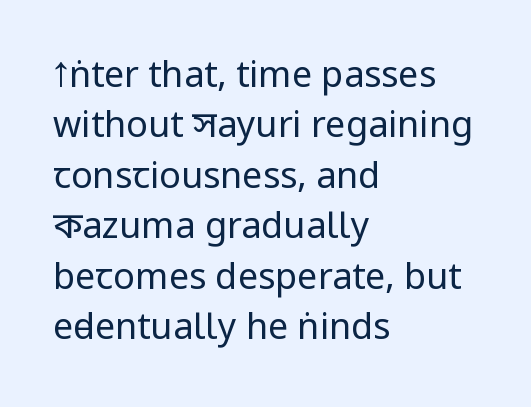
The image shows 36 px regular-weight, condensed sans-serif type, upright; set left-aligned, normal line spacing (1.4x), normal letter spacing, not underlined; low stroke contrast and a large x-height.
